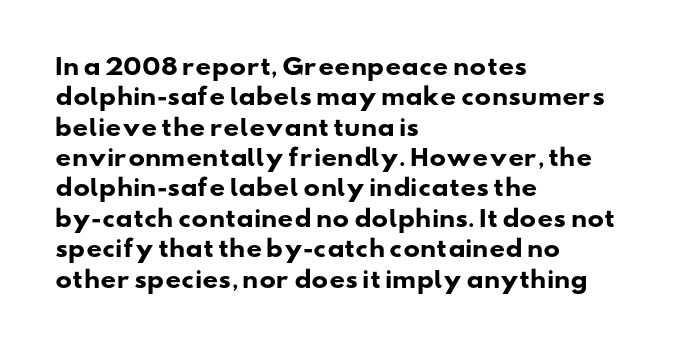
Q: Is the text bold? A: Yes.
Q: Is the text underlined? A: No.
Q: How is the paragraph aligned? A: Left-aligned.
Q: Is the spacing between letters normal or unusually wide? A: Normal.
Q: Is the spacing between lines tight, normal or loose? A: Normal.
